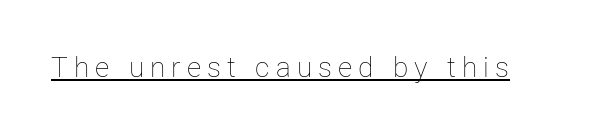
The image shows 28 px thin type, upright; set unusually wide letter spacing (+0.22 em), underlined; low stroke contrast and a medium x-height.
